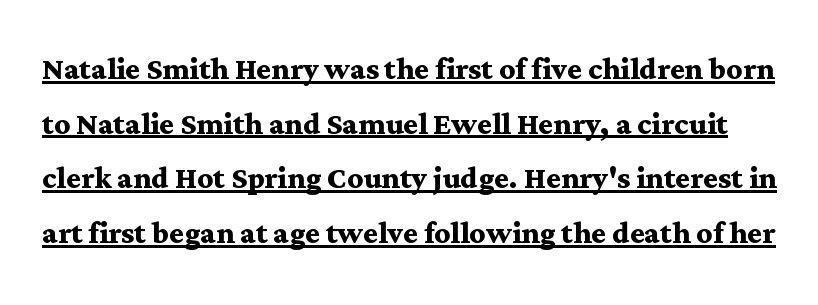
{"serif": "yes", "italic": "no", "bold": "yes", "weight": "semibold", "width": "wide", "stroke_contrast": "medium", "x_height": "medium", "monospaced": "no", "underline": "yes", "line_spacing": "normal", "line_spacing_ratio": 1.4, "letter_spacing": "normal", "letter_spacing_em": 0.0, "glyph_px": 39}
